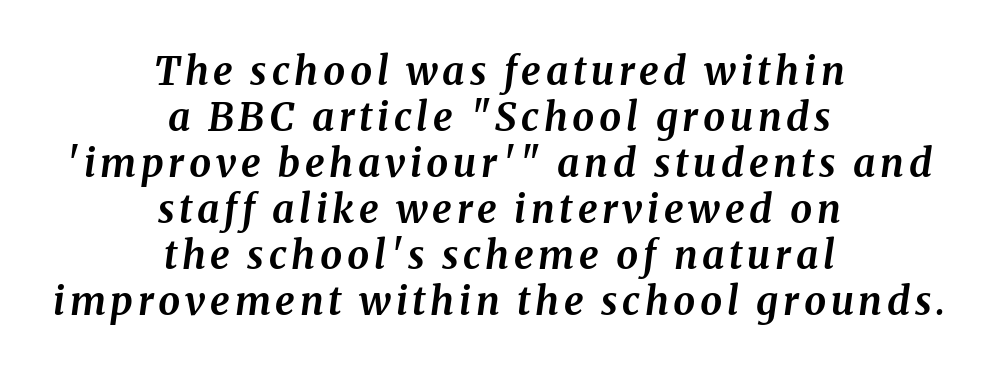
Chunky letters — that's bold for sure. The whole block is typeset with a tilt. Compared with a flush-left layout, this one balances lines on the center instead. Is this a fixed-width face? No — the glyphs have proportional, varying widths.
